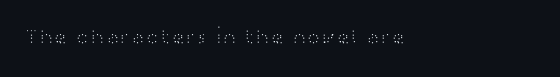
Q: Is the text bold? A: No.
Q: Is the text italic (slanted)? A: No, it is upright.
Q: Is the text underlined? A: No.
Q: Is the spacing between letters normal or unusually wide? A: Normal.
